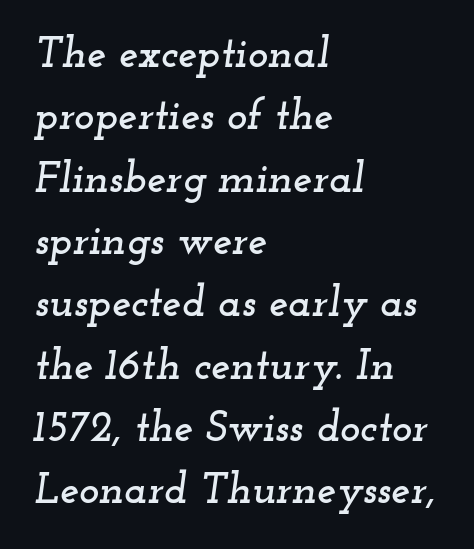
{"serif": "yes", "italic": "yes", "lean": "right", "slant_degrees": 12, "width": "wide", "stroke_contrast": "low", "x_height": "small", "monospaced": "no", "underline": "no", "align": "left", "line_spacing": "normal", "line_spacing_ratio": 1.45, "letter_spacing": "normal", "letter_spacing_em": 0.0, "glyph_px": 43}
